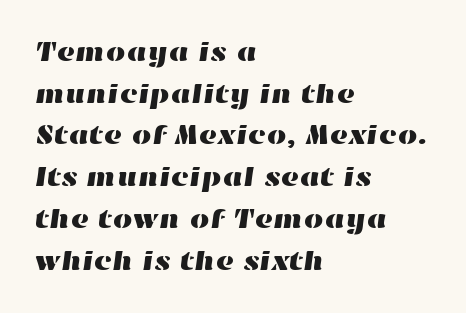
The image shows 28 px wide type; set left-aligned, normal line spacing (1.49x), normal letter spacing, not underlined; high stroke contrast and a medium x-height.
